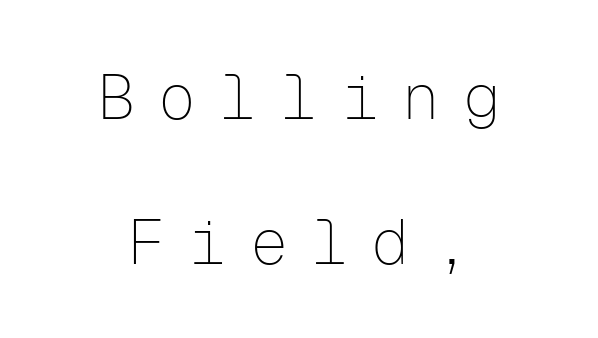
These lines stand farther apart than default settings would place them. Words appear elongated and porous because spacing is wide. Every character here occupies the same horizontal width, giving the sample a typewriter-like rhythm. The typeface has the unassuming heft of standard copy or less.
